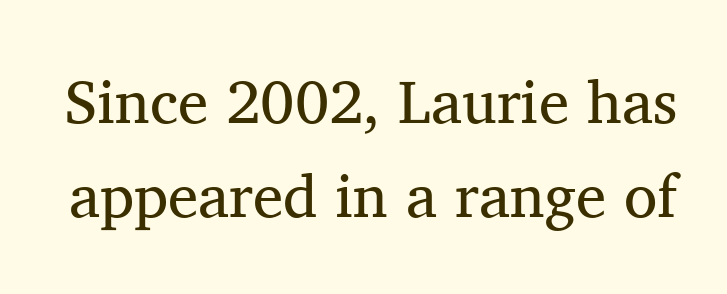
{"serif": "yes", "italic": "no", "bold": "no", "weight": "regular", "width": "normal", "stroke_contrast": "medium", "x_height": "medium", "monospaced": "no", "underline": "no", "line_spacing": "normal", "line_spacing_ratio": 1.54, "letter_spacing": "normal", "letter_spacing_em": 0.0, "glyph_px": 61}
